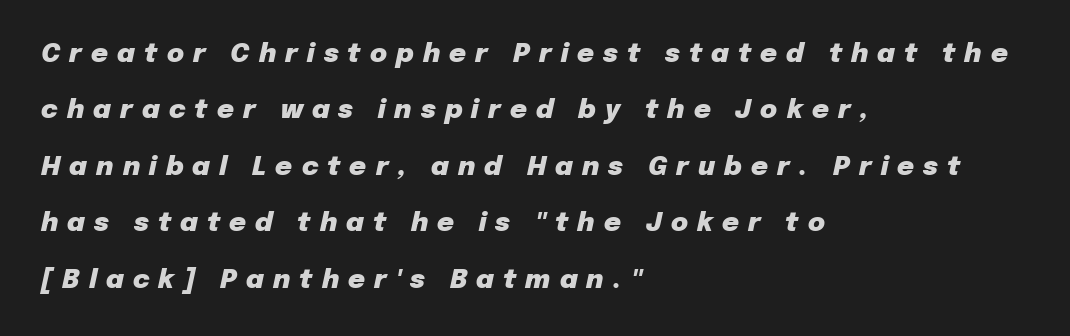
Q: Is the text bold? A: Yes.
Q: Is the text italic (slanted)? A: Yes, it leans right by about 12 degrees.
Q: Is the text underlined? A: No.
Q: How is the paragraph aligned? A: Left-aligned.
Q: Is the spacing between letters normal or unusually wide? A: Unusually wide.
Q: Is the spacing between lines tight, normal or loose? A: Loose.
